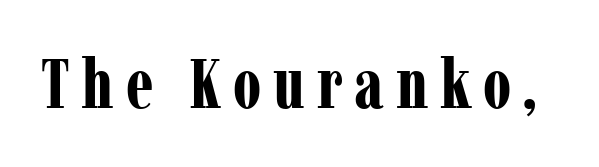
Varying glyph widths throughout — classic text-font behaviour. The zone under the glyphs is completely vacant. Small tapered or slab feet sit at the stroke ends, so this counts as serif. Compared with an ordinary text face, these strokes are far heavier — a full bold. The axis of the letterforms is exactly vertical.
